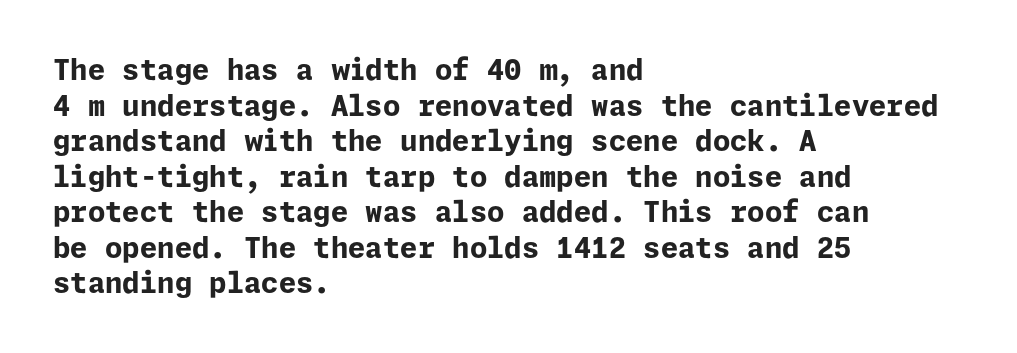
{"serif": "no", "italic": "no", "bold": "yes", "weight": "bold", "width": "normal", "stroke_contrast": "low", "x_height": "medium", "underline": "no", "align": "left", "line_spacing": "normal", "line_spacing_ratio": 1.27, "letter_spacing": "normal", "letter_spacing_em": 0.0, "glyph_px": 28}
